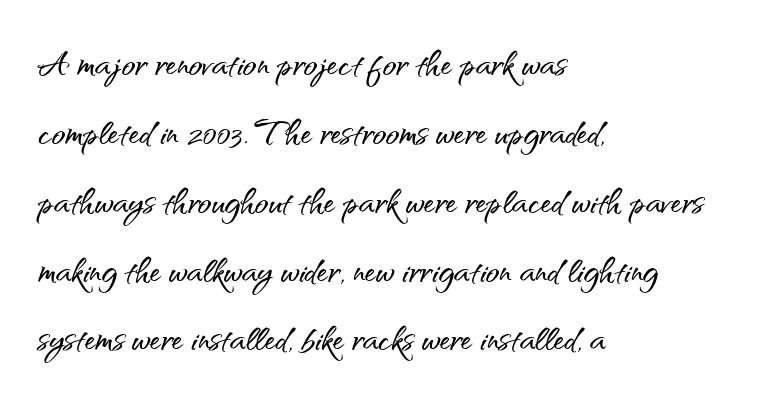
Q: Is the text italic (slanted)? A: Yes.
Q: Is the typeface a serif or a sans-serif typeface? A: Sans-serif.
Q: Is the text underlined? A: No.
Q: How is the paragraph aligned? A: Left-aligned.
Q: Is the spacing between letters normal or unusually wide? A: Normal.
Q: Is the spacing between lines tight, normal or loose? A: Normal.
Q: Width (condensed, normal, or wide)? A: Normal.
Q: Stroke contrast? A: Medium.
Q: x-height? A: Small.
Q: Monospaced? A: No.
